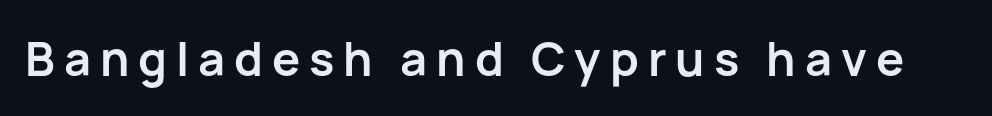
The image shows 47 px semibold sans-serif type, upright; set not underlined; low stroke contrast and a medium x-height.
